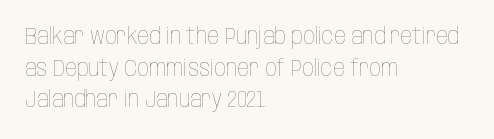
The image shows 23 px text type, upright; set left-aligned, normal line spacing (1.37x), normal letter spacing, not underlined.
